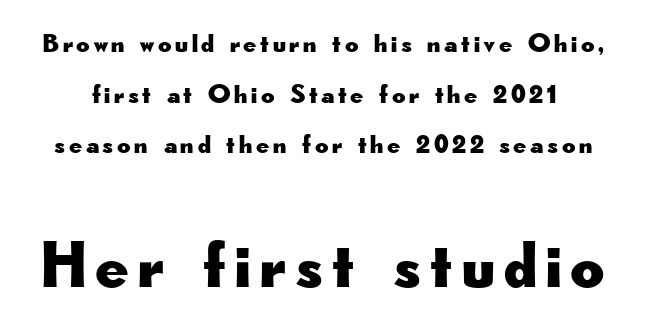
The image shows 66 px wide sans-serif type, upright; set loose line spacing (1.95x), not underlined; the second (bottom) block is 2.54x larger; low stroke contrast and a small x-height.
